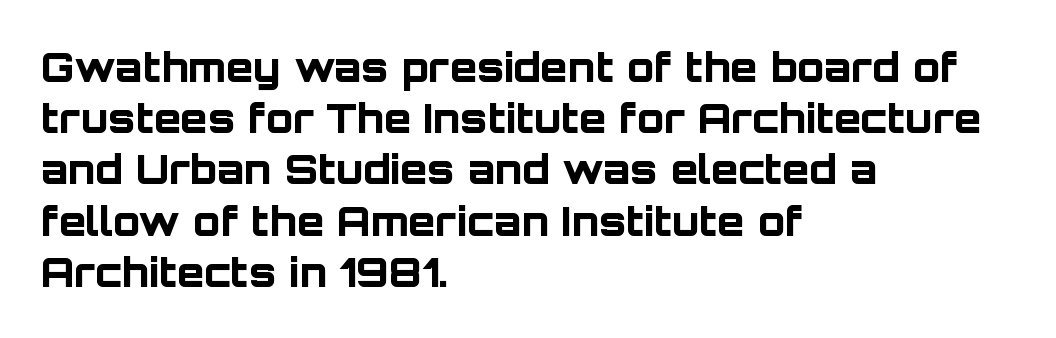
{"serif": "no", "italic": "no", "bold": "yes", "weight": "bold", "width": "normal", "stroke_contrast": "low", "x_height": "large", "monospaced": "no", "underline": "no", "align": "left", "line_spacing": "normal", "line_spacing_ratio": 1.28, "letter_spacing": "normal", "letter_spacing_em": 0.0, "glyph_px": 40}
